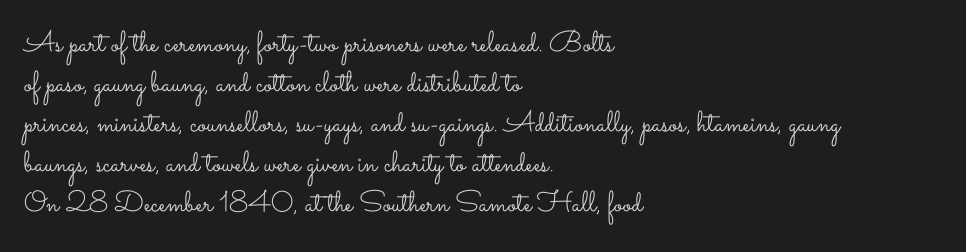
The image shows 29 px light, wide type; set left-aligned, normal line spacing (1.38x), normal letter spacing, not underlined; low stroke contrast and a small x-height.
